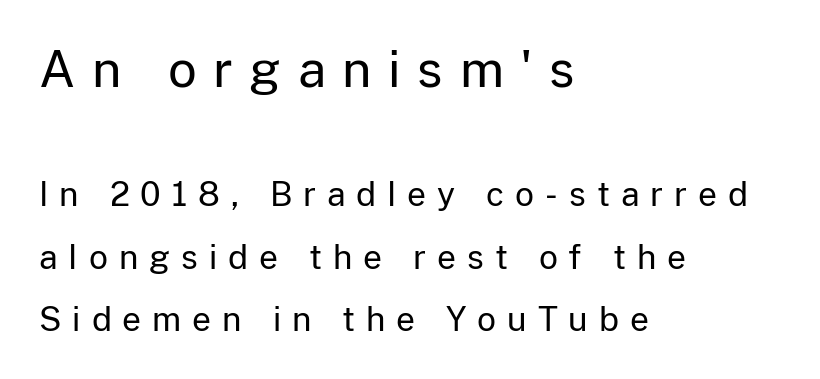
Q: Is the text bold? A: No.
Q: Is the text italic (slanted)? A: No, it is upright.
Q: Is the typeface a serif or a sans-serif typeface? A: Sans-serif.
Q: Is the text underlined? A: No.
Q: How is the paragraph aligned? A: Left-aligned.
Q: Is the spacing between letters normal or unusually wide? A: Unusually wide.
Q: Is the spacing between lines tight, normal or loose? A: Loose.
Q: Which block of text is set in a larger size, the first (top) or the second (bottom)? A: The first (top) one.
Q: Width (condensed, normal, or wide)? A: Normal.
Q: Stroke contrast? A: Low.
Q: x-height? A: Medium.
Q: Monospaced? A: No.
